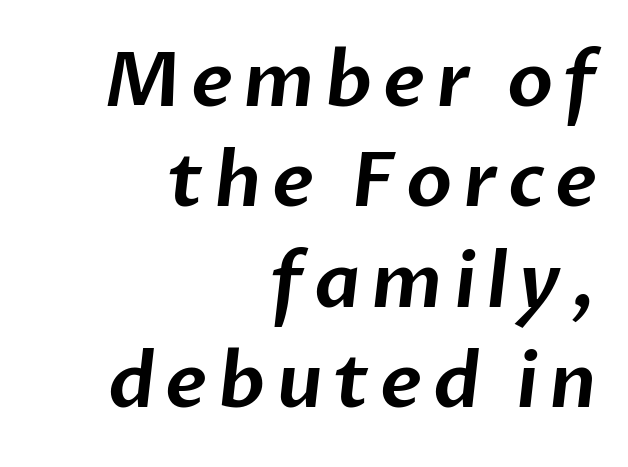
Varying glyph widths throughout — classic text-font behaviour. The compositor pushed each line to the right boundary. Serifs: no, the terminals of the letterforms are clean. Check under the words: just untouched page. This sample keeps an unexceptional amount of space between lines.
